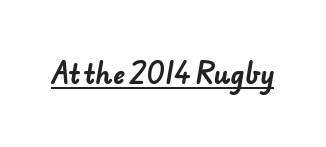
The tracking reads as untouched default to a designer's eye. Students, this is bold: see how much ink each stroke carries. Emphasis is given by a line drawn under the lettering.
